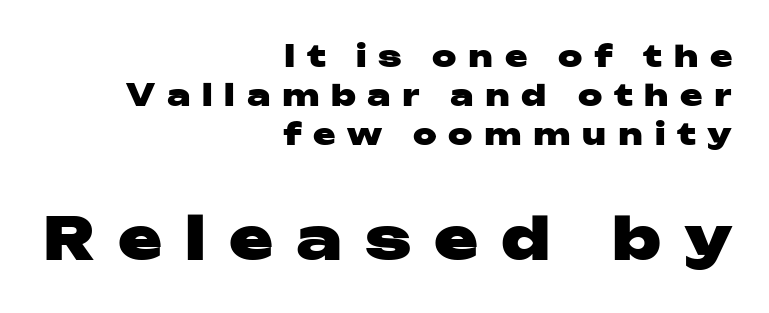
A roman cut, with each character standing at attention. Spacing between characters has been opened up far beyond the box default. Each letter's strokes conclude bluntly, with no projecting serifs. This sample keeps an unexceptional amount of space between lines.
